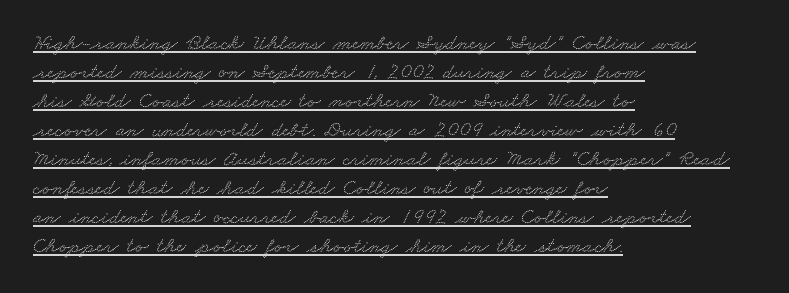
{"underline": "yes", "align": "left", "line_spacing": "normal", "line_spacing_ratio": 1.32, "letter_spacing": "normal", "letter_spacing_em": 0.0, "glyph_px": 22}
